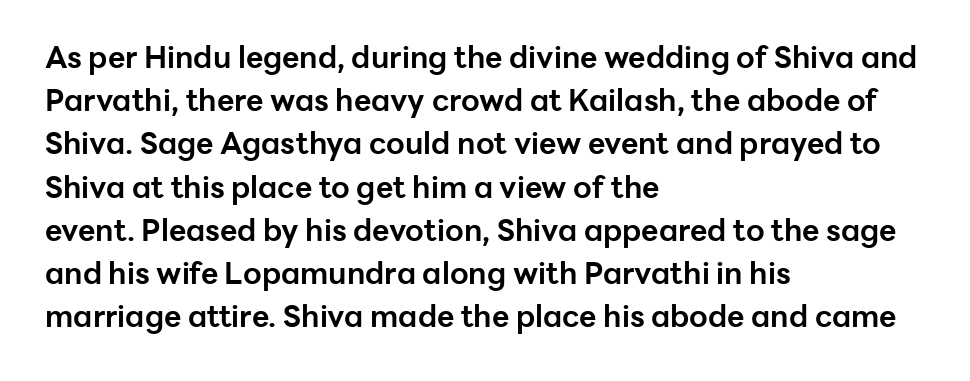
{"serif": "no", "italic": "no", "bold": "yes", "weight": "bold", "width": "normal", "stroke_contrast": "low", "x_height": "medium", "monospaced": "no", "underline": "no", "align": "left", "line_spacing": "normal", "line_spacing_ratio": 1.44, "letter_spacing": "normal", "letter_spacing_em": 0.0, "glyph_px": 30}
